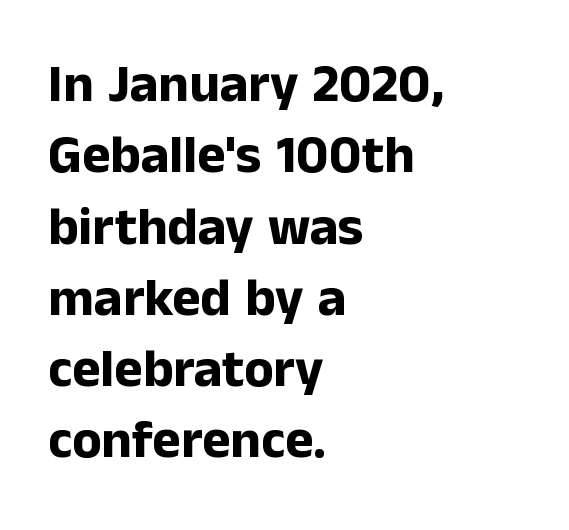
{"serif": "no", "italic": "no", "bold": "yes", "weight": "bold", "width": "normal", "stroke_contrast": "low", "x_height": "medium", "monospaced": "no", "underline": "no", "align": "left", "line_spacing": "normal", "line_spacing_ratio": 1.32, "letter_spacing": "normal", "letter_spacing_em": 0.0, "glyph_px": 54}
